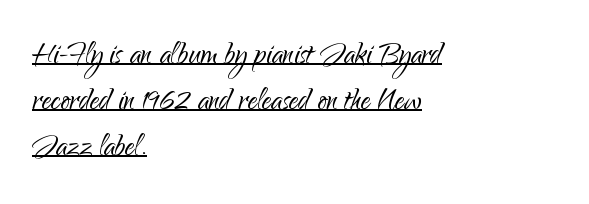
{"serif": "no", "bold": "no", "weight": "light", "width": "normal", "stroke_contrast": "low", "x_height": "small", "monospaced": "no", "underline": "yes", "align": "left", "line_spacing_ratio": 1.21, "letter_spacing": "normal", "letter_spacing_em": 0.0, "glyph_px": 38}
